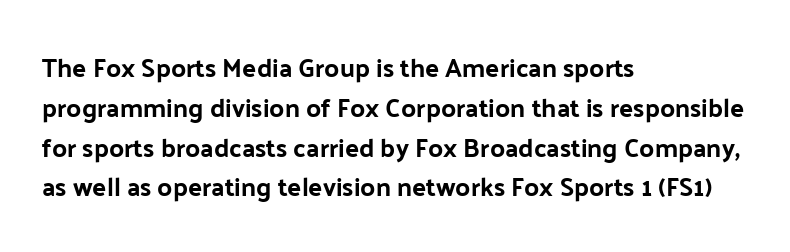
{"italic": "no", "underline": "no", "align": "left", "line_spacing": "normal", "line_spacing_ratio": 1.53, "letter_spacing": "normal", "letter_spacing_em": 0.0, "glyph_px": 26}
